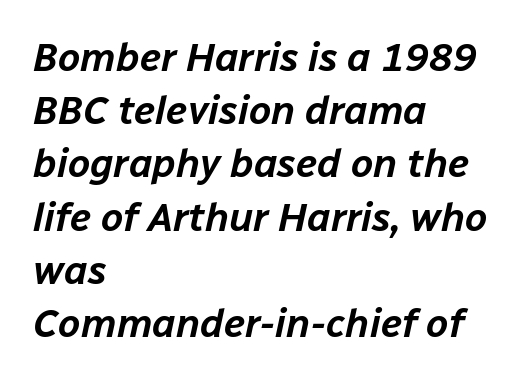
{"italic": "yes", "lean": "right", "slant_degrees": 12, "width": "normal", "stroke_contrast": "low", "x_height": "medium", "monospaced": "no", "underline": "no", "align": "left", "line_spacing": "normal", "line_spacing_ratio": 1.33, "letter_spacing": "normal", "letter_spacing_em": 0.0, "glyph_px": 40}
